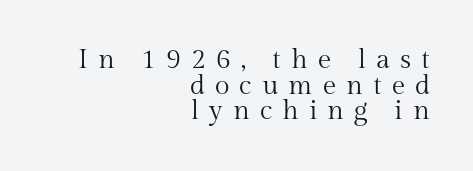
{"italic": "no", "bold": "no", "underline": "no", "align": "right", "line_spacing": "tight", "line_spacing_ratio": 0.95, "letter_spacing": "wide", "letter_spacing_em": 0.37, "glyph_px": 27}
